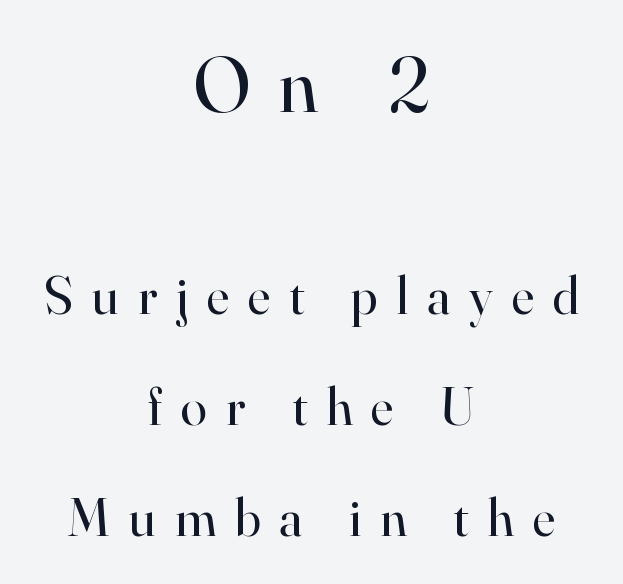
{"serif": "yes", "italic": "no", "bold": "no", "weight": "regular", "width": "normal", "stroke_contrast": "high", "x_height": "small", "monospaced": "no", "underline": "no", "align": "center", "line_spacing": "loose", "line_spacing_ratio": 2.09, "letter_spacing": "wide", "letter_spacing_em": 0.36, "larger_block": "first", "size_ratio": 1.49, "glyph_px": 79}
